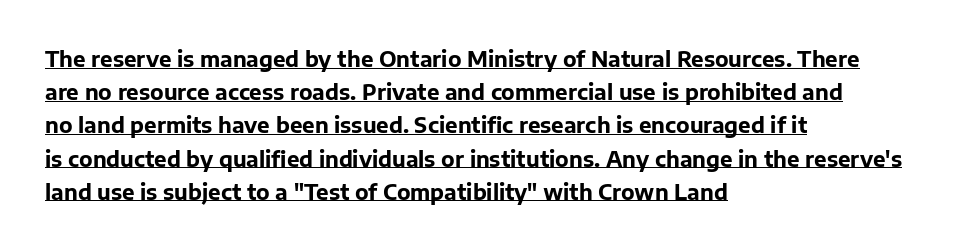
The image shows 21 px bold type, upright; set left-aligned, normal line spacing (1.58x), normal letter spacing, underlined.
